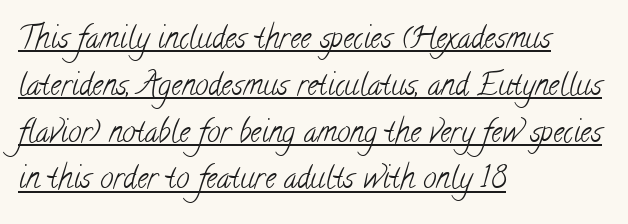
Note the varied advance widths — an 'i' is clearly narrower than an 'm'. The typeface has the unassuming heft of standard copy or less. Old-style or modern, the face here clearly has serifs. Caption: standard tracking, unaltered.
